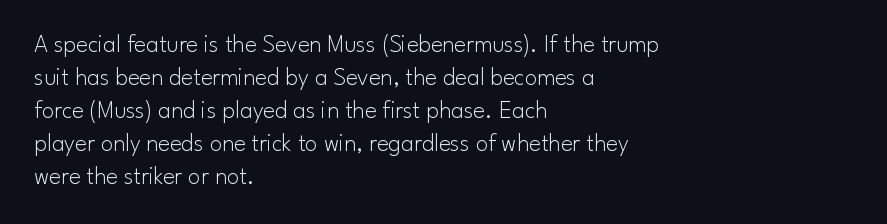
Q: Is the text bold? A: No.
Q: Is the text italic (slanted)? A: No, it is upright.
Q: Is the text underlined? A: No.
Q: How is the paragraph aligned? A: Left-aligned.
Q: Is the spacing between letters normal or unusually wide? A: Normal.
Q: Is the spacing between lines tight, normal or loose? A: Normal.
